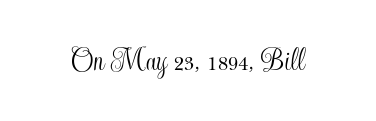
The image shows 35 px condensed type; set normal letter spacing, not underlined; a small x-height.
